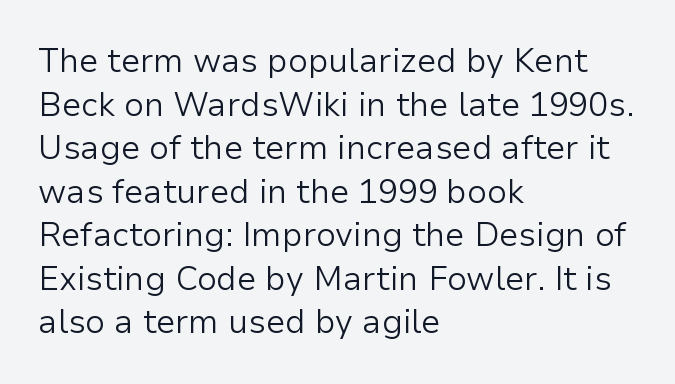
{"serif": "no", "italic": "no", "bold": "no", "weight": "light", "width": "normal", "stroke_contrast": "low", "x_height": "medium", "monospaced": "no", "underline": "no", "align": "left", "line_spacing": "normal", "line_spacing_ratio": 1.32, "letter_spacing": "normal", "letter_spacing_em": 0.0, "glyph_px": 33}
